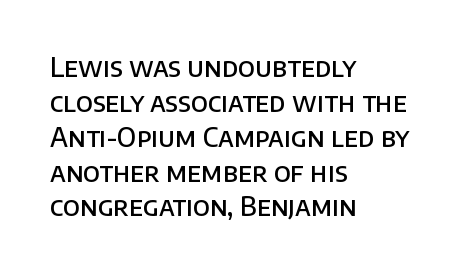
{"italic": "no", "bold": "semi", "underline": "no", "align": "left", "line_spacing": "normal", "line_spacing_ratio": 1.34, "letter_spacing": "normal", "letter_spacing_em": 0.0, "glyph_px": 26}
